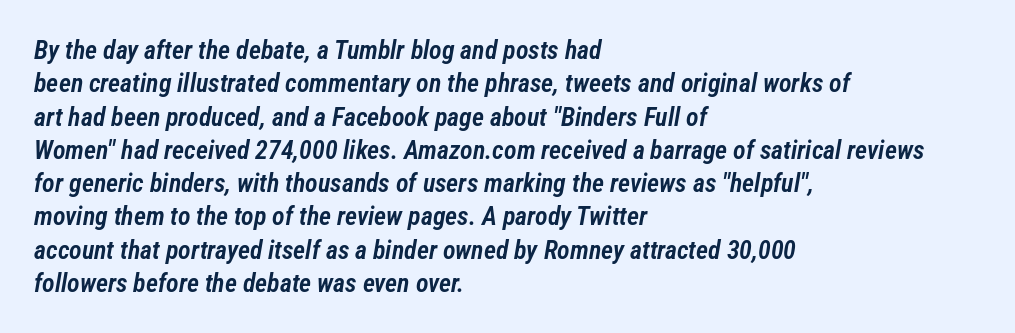
The image shows 26 px text type, italic (leaning right); set left-aligned, normal line spacing (1.28x), normal letter spacing, not underlined.
